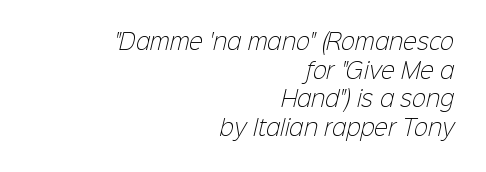
The rows are spaced the way most documents space them. Words appear dense and cohesive because spacing is normal. In CSS terms this would be text-align: right. The passage shown is not underscored anywhere. The characters are drawn with everyday or finer stroke widths.
